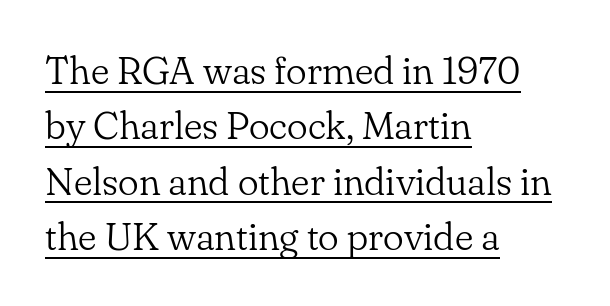
{"serif": "yes", "italic": "no", "bold": "no", "weight": "light", "width": "normal", "stroke_contrast": "low", "x_height": "small", "monospaced": "no", "underline": "yes", "align": "left", "line_spacing": "normal", "line_spacing_ratio": 1.42, "letter_spacing": "normal", "letter_spacing_em": 0.0, "glyph_px": 39}
